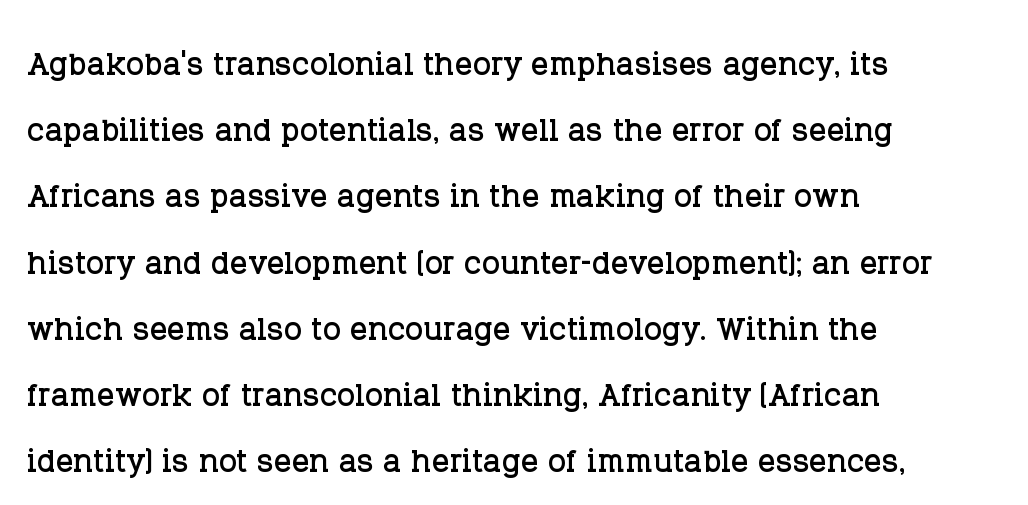
Observe the serifs anchoring each vertical stroke in this sample. This sample keeps an unexceptional amount of space between lines. Clear beneath every line of the passage. Every row of glyphs begins at an identical x-position on the left. This rendering leaves character spacing at its baseline value.
